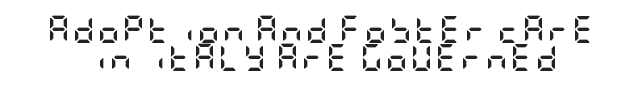
The foot of each line stays bare and open. It's the straight-up-and-down kind of type. You'd pick this weight for a headline — it's a proper bold. The passage shown stacks its lines with hardly any gap.
